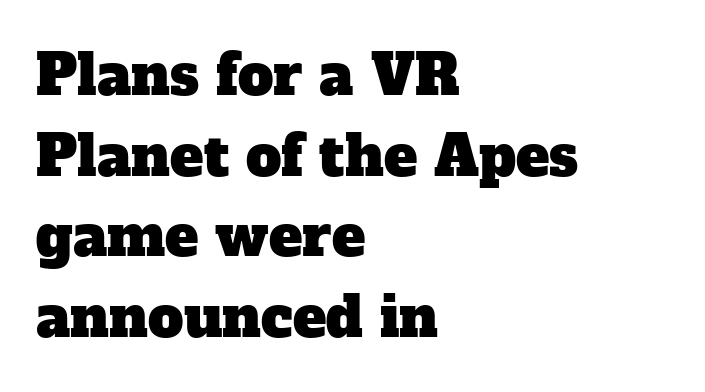
Which margin do the lines hug? The left one — the right edge is uneven. The leading is moderate, giving the passage an even texture. Type style note: has serifs. In terms of letterspacing, this is plain default setting. Is this a fixed-width face? No — the glyphs have proportional, varying widths. Underlining? Definitely not there.
